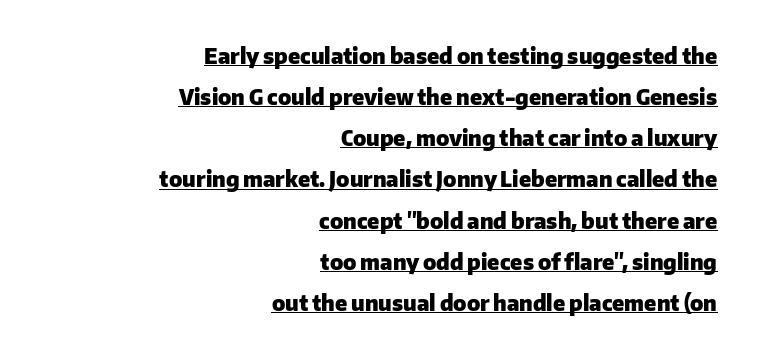
{"italic": "no", "bold": "yes", "underline": "yes", "align": "right", "line_spacing": "loose", "line_spacing_ratio": 1.96, "letter_spacing": "normal", "letter_spacing_em": 0.0, "glyph_px": 21}
